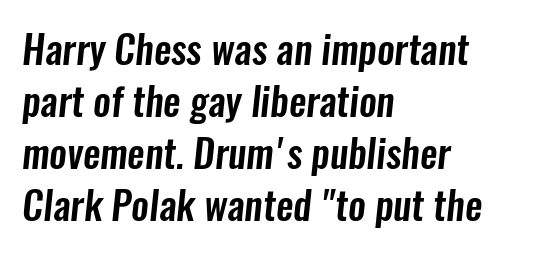
Q: Is the typeface a serif or a sans-serif typeface? A: Sans-serif.
Q: Is the text underlined? A: No.
Q: How is the paragraph aligned? A: Left-aligned.
Q: Is the spacing between letters normal or unusually wide? A: Normal.
Q: Is the spacing between lines tight, normal or loose? A: Normal.
Q: Width (condensed, normal, or wide)? A: Condensed.
Q: Stroke contrast? A: Low.
Q: x-height? A: Medium.
Q: Monospaced? A: No.
